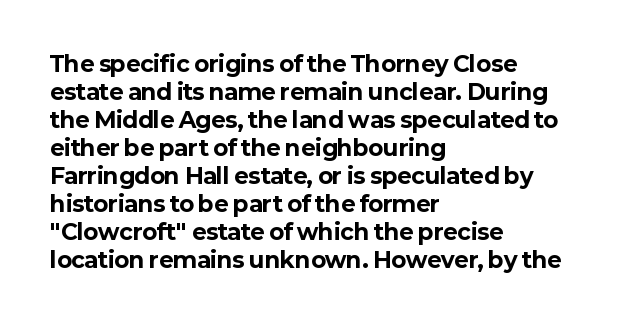
{"italic": "no", "bold": "yes", "underline": "no", "align": "left", "line_spacing": "normal", "line_spacing_ratio": 1.27, "letter_spacing": "normal", "letter_spacing_em": 0.0, "glyph_px": 22}
